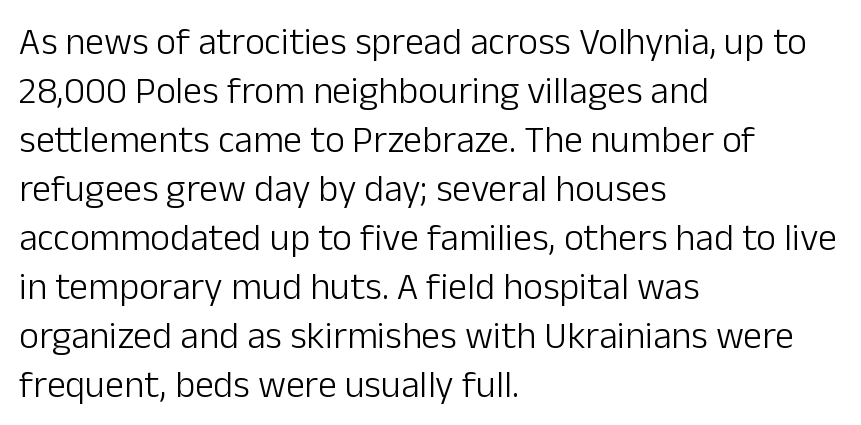
Every character sits straight up, as roman type does. The letters sit at their default tracking, neither squeezed nor spread. Visually the block forms a straight wall on the left and a jagged coastline on the right. This sample has the flowing, uneven cadence of proportional lettering.
